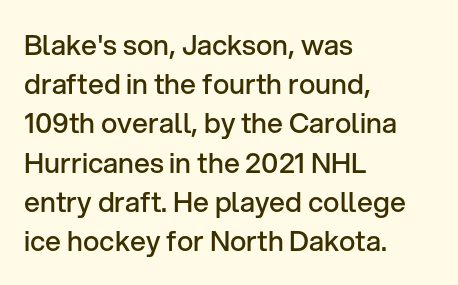
Q: Is the text bold? A: Semi-bold.
Q: Is the text italic (slanted)? A: No, it is upright.
Q: Is the typeface a serif or a sans-serif typeface? A: Sans-serif.
Q: Is the text underlined? A: No.
Q: How is the paragraph aligned? A: Left-aligned.
Q: Is the spacing between letters normal or unusually wide? A: Normal.
Q: Is the spacing between lines tight, normal or loose? A: Normal.
Q: Width (condensed, normal, or wide)? A: Normal.
Q: Stroke contrast? A: Low.
Q: x-height? A: Medium.
Q: Monospaced? A: No.
